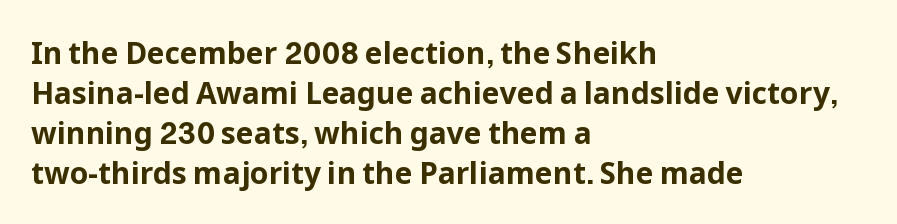
{"serif": "no", "italic": "no", "bold": "yes", "weight": "bold", "width": "normal", "stroke_contrast": "low", "x_height": "medium", "monospaced": "no", "underline": "no", "align": "left", "line_spacing": "normal", "line_spacing_ratio": 1.33, "letter_spacing": "normal", "letter_spacing_em": 0.0, "glyph_px": 30}
